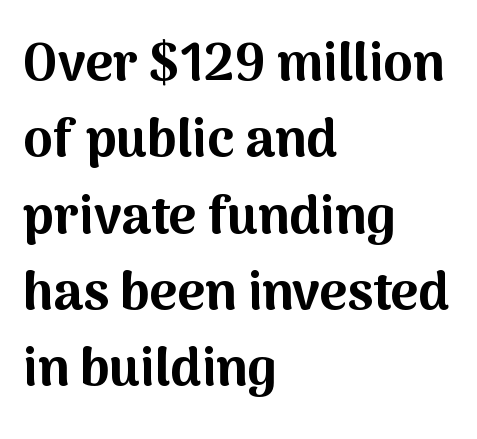
{"serif": "no", "italic": "no", "bold": "yes", "weight": "bold", "width": "normal", "stroke_contrast": "medium", "x_height": "medium", "monospaced": "no", "underline": "no", "align": "left", "line_spacing": "normal", "line_spacing_ratio": 1.44, "letter_spacing": "normal", "letter_spacing_em": 0.0, "glyph_px": 53}
